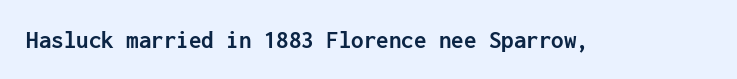
Q: Is the text bold? A: Yes.
Q: Is the text italic (slanted)? A: No, it is upright.
Q: Is the text underlined? A: No.
Q: Is the spacing between letters normal or unusually wide? A: Normal.
